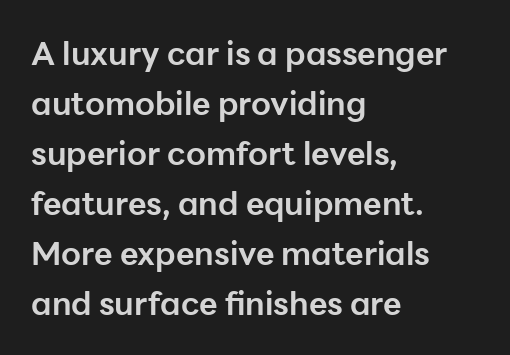
The image shows 32 px bold sans-serif type, upright; set left-aligned, normal line spacing (1.56x), normal letter spacing, not underlined; low stroke contrast and a medium x-height.
